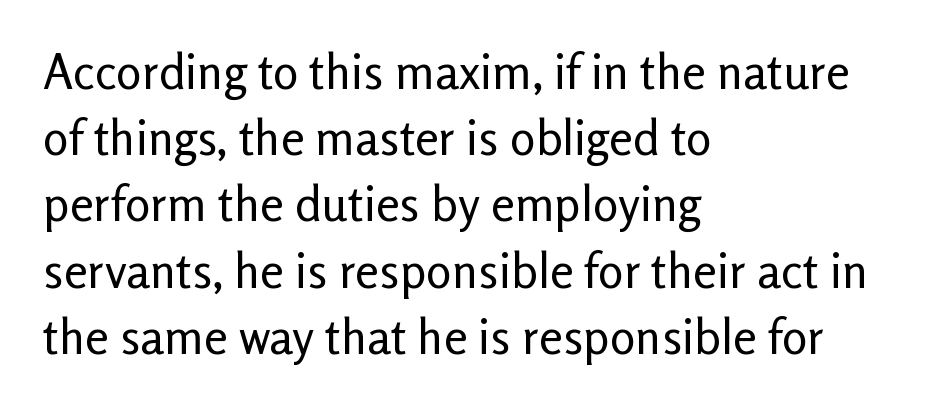
This is roman type, the default non-slanted kind. The letterforms sit shoulder to shoulder at normal distance. Layout note: lines flush left. Decoration check: the copy has no underline. Heaviness? Minimal to ordinary, like unemphasized prose. Each letter's strokes conclude bluntly, with no projecting serifs.
